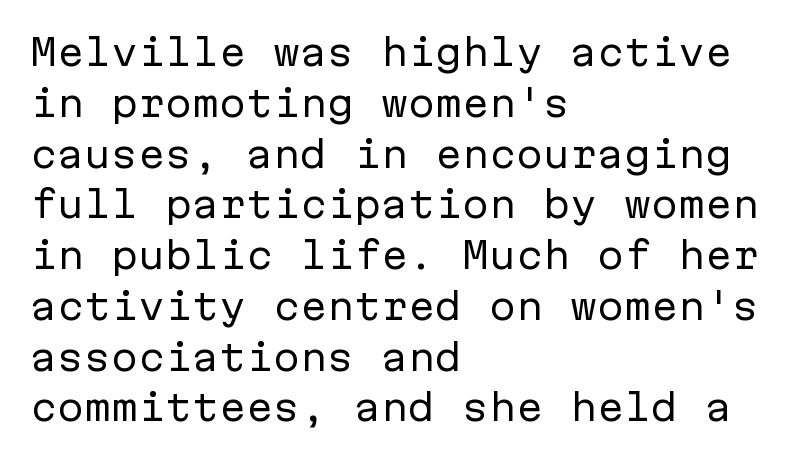
The letters march in equal steps, a hallmark of fixed-pitch type. The area under the type is left untouched. Students, note that the glyphs here touch the page at normal intervals. It's the straight-up-and-down kind of type. Unlike a traditional serif, this face leaves its strokes unadorned. Typeset ragged right — the left edge is the straight one.
